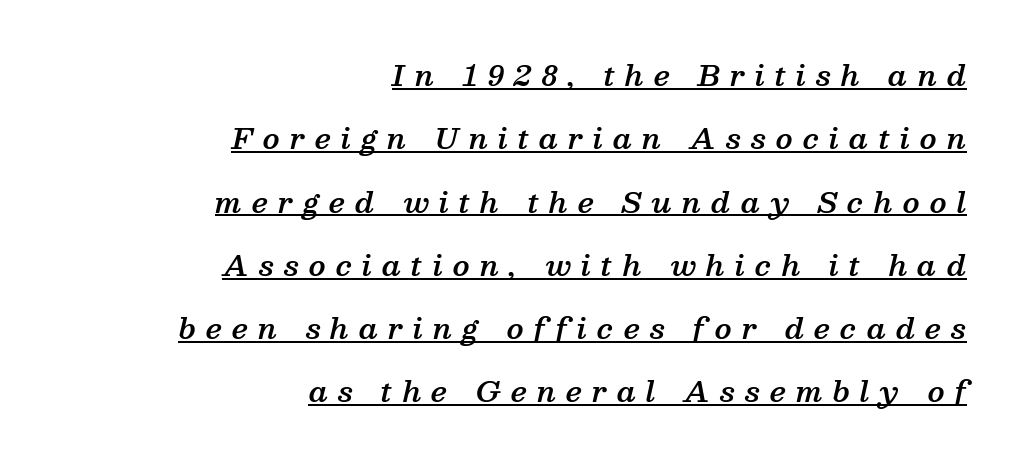
The image shows 28 px semibold serif type, italic (leaning right); set right-aligned, loose line spacing (2.26x), unusually wide letter spacing (+0.36 em), underlined; medium stroke contrast and a medium x-height.
